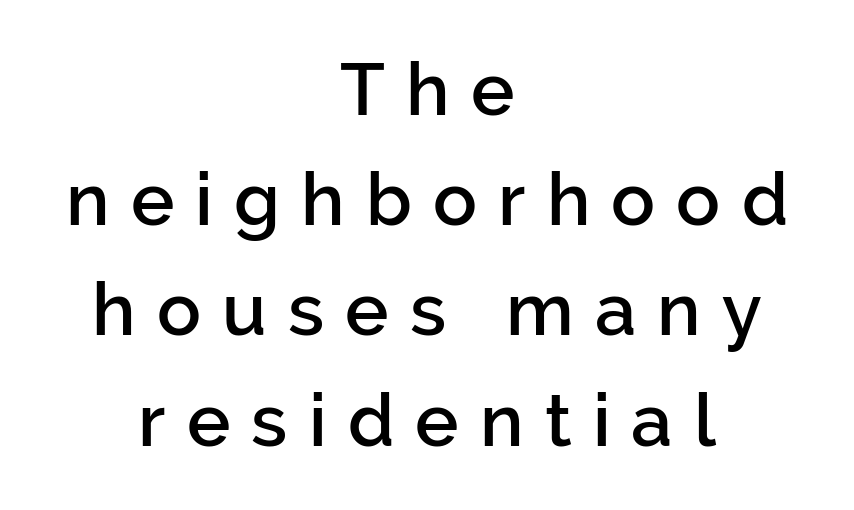
{"serif": "no", "italic": "no", "bold": "semi", "weight": "semibold", "width": "normal", "stroke_contrast": "low", "x_height": "medium", "monospaced": "no", "underline": "no", "align": "center", "line_spacing": "normal", "line_spacing_ratio": 1.51, "letter_spacing": "wide", "letter_spacing_em": 0.29, "glyph_px": 73}
